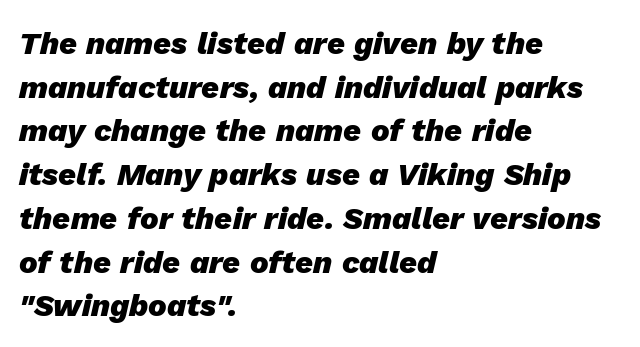
The image shows 31 px heavy type, italic (leaning right); set left-aligned, normal line spacing (1.41x), normal letter spacing, not underlined; low stroke contrast and a medium x-height.
